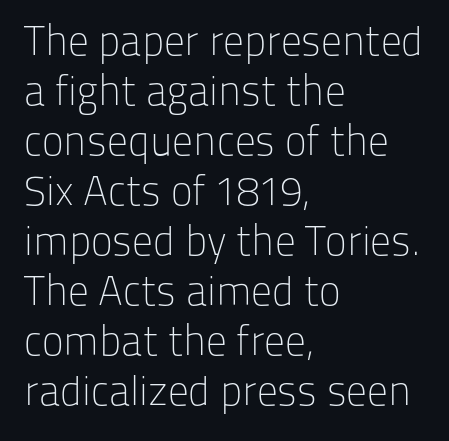
Q: Is the text bold? A: No.
Q: Is the text italic (slanted)? A: No, it is upright.
Q: Is the typeface a serif or a sans-serif typeface? A: Sans-serif.
Q: Is the text underlined? A: No.
Q: How is the paragraph aligned? A: Left-aligned.
Q: Is the spacing between letters normal or unusually wide? A: Normal.
Q: Width (condensed, normal, or wide)? A: Normal.
Q: Stroke contrast? A: Low.
Q: x-height? A: Medium.
Q: Monospaced? A: No.
